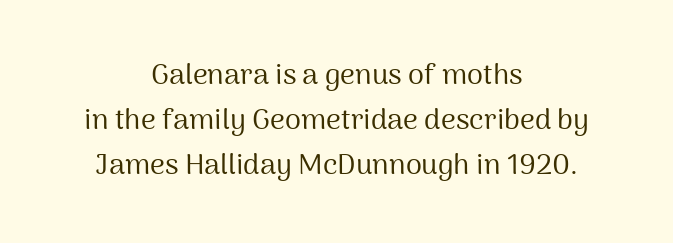
The image shows 29 px regular-weight sans-serif type, upright; set centered, normal line spacing (1.55x), normal letter spacing, not underlined; medium stroke contrast and a medium x-height.
